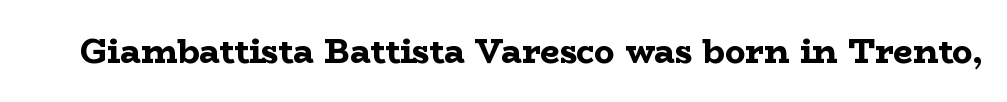
How heavy is the stroke? Heavy — this is a bold. The line texture is even and compact thanks to regular tracking. Posture: vertical. The area under the type is left untouched. The face used here is proportionally spaced, like ordinary book or web type. Unlike a clean sans, this face finishes its strokes with serifs.
